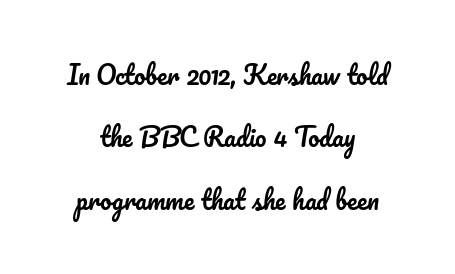
{"underline": "no", "line_spacing": "loose", "line_spacing_ratio": 2.5, "letter_spacing": "normal", "letter_spacing_em": 0.0, "glyph_px": 25}
